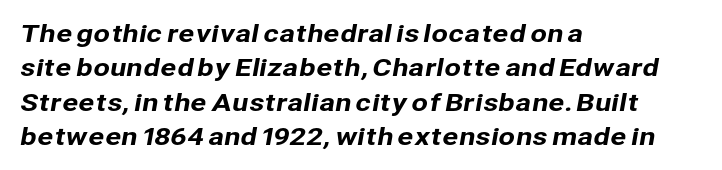
Every row of glyphs begins at an identical x-position on the left. The face used here is rendered with its standard letterfit. Leading matches the norm, producing a regular column. Plain, unruled lines of type.
